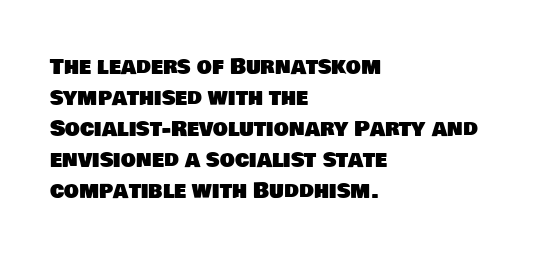
Rule under the text: the space is simply empty. Nobody touched the tracking dial on this one. Successive baselines arrive at the customary interval. Caption: multi-line text, flush left, ragged right.
